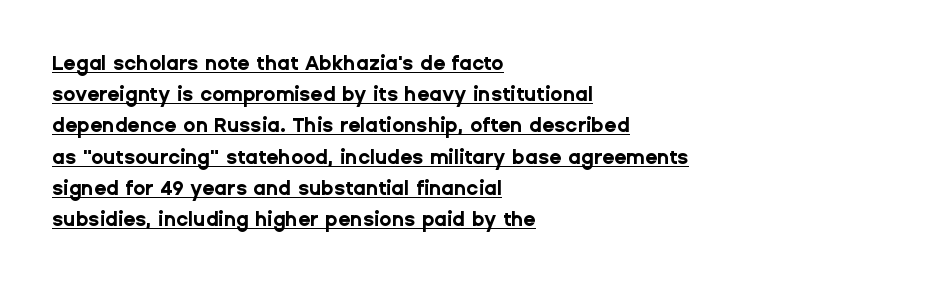
{"italic": "no", "bold": "yes", "underline": "yes", "align": "left", "line_spacing": "normal", "line_spacing_ratio": 1.56, "letter_spacing": "normal", "letter_spacing_em": 0.0, "glyph_px": 20}
